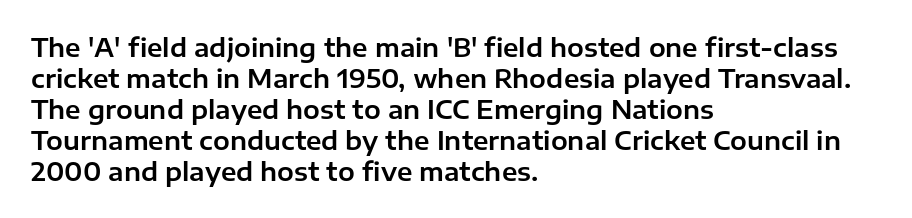
{"italic": "no", "underline": "no", "align": "left", "line_spacing_ratio": 1.24, "letter_spacing": "normal", "letter_spacing_em": 0.0, "glyph_px": 25}
